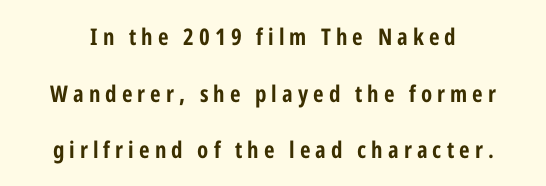
The characters look thick and weighty, a clear bold. This sample uses expanded letter spacing, leaving extra air between glyphs. Decoration check: the copy has no underline. The rendering uses a large line-height, opening up the rows.
